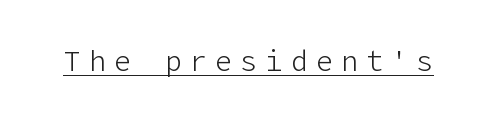
Q: Is the text bold? A: No.
Q: Is the text italic (slanted)? A: No, it is upright.
Q: Is the typeface a serif or a sans-serif typeface? A: Sans-serif.
Q: Is the text underlined? A: Yes.
Q: Is the spacing between letters normal or unusually wide? A: Unusually wide.
Q: Width (condensed, normal, or wide)? A: Normal.
Q: Stroke contrast? A: Low.
Q: x-height? A: Medium.
